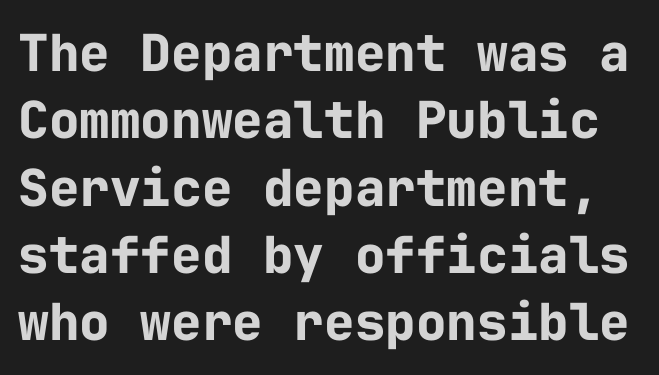
{"serif": "no", "italic": "no", "bold": "yes", "weight": "bold", "width": "normal", "stroke_contrast": "low", "x_height": "medium", "monospaced": "yes", "underline": "no", "line_spacing": "normal", "line_spacing_ratio": 1.32, "letter_spacing": "normal", "letter_spacing_em": 0.0, "glyph_px": 51}
